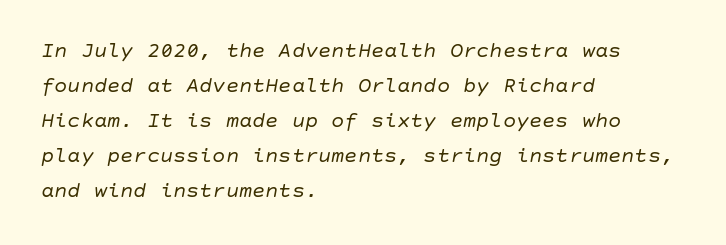
{"italic": "yes", "lean": "right", "slant_degrees": 10, "bold": "no", "underline": "no", "align": "left", "line_spacing": "normal", "line_spacing_ratio": 1.59, "letter_spacing": "normal", "letter_spacing_em": 0.0, "glyph_px": 22}
